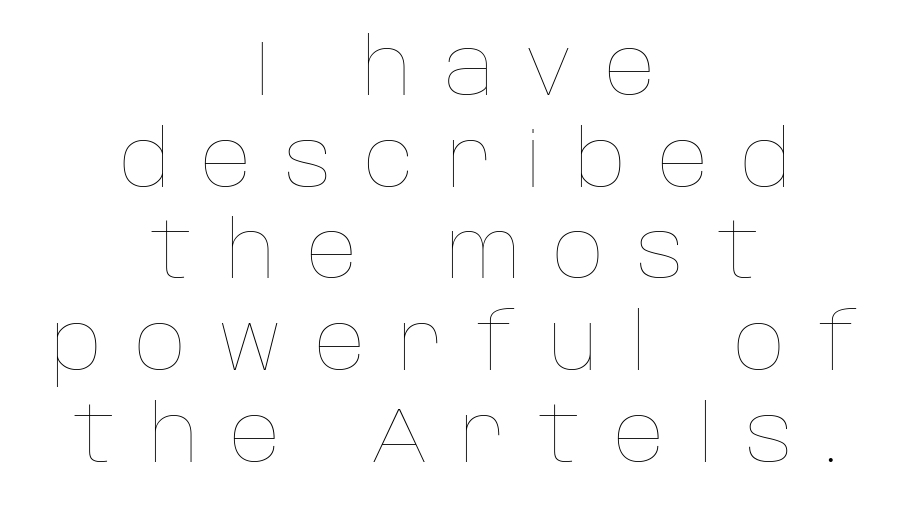
These lines were composed using upright roman letters. The lines are quadded center. This reads as an unemphasized weight, regular at the heaviest. Here the designer chose a conventional face with non-uniform glyph widths. How are the letters spaced? Widely, with obvious added tracking. Plain, unruled lines of type.
